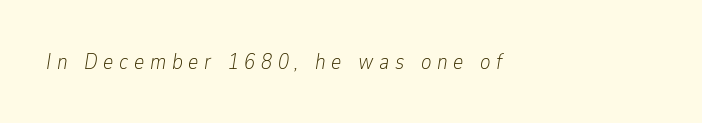
{"italic": "yes", "lean": "right", "slant_degrees": 9, "bold": "no", "underline": "no", "align": "left", "letter_spacing": "wide", "letter_spacing_em": 0.26, "glyph_px": 22}
